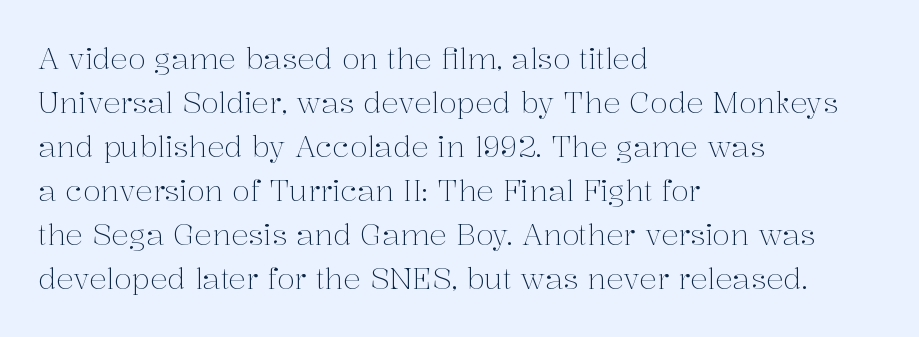
The image shows 29 px light serif type, upright; set left-aligned, normal line spacing (1.52x), normal letter spacing, not underlined; medium stroke contrast and a medium x-height.
